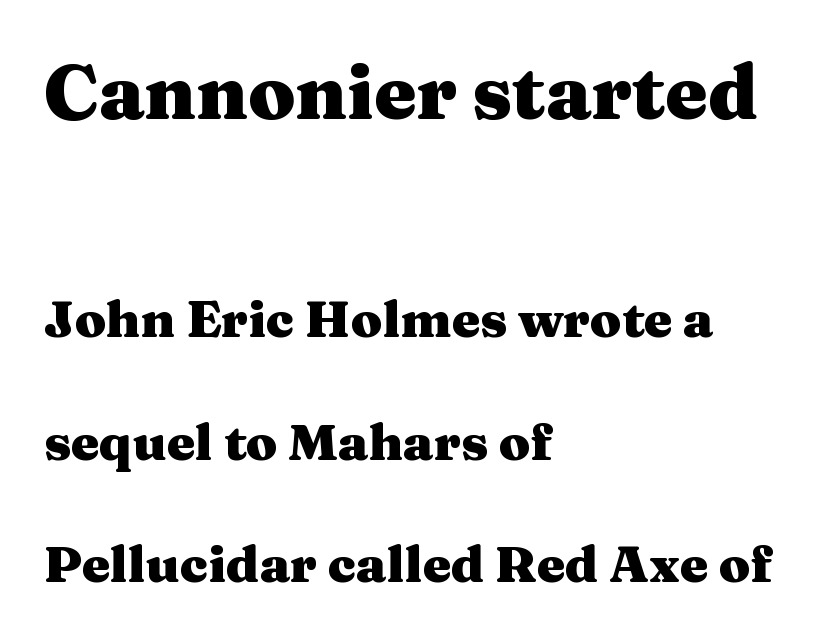
Q: Is the text bold? A: Yes.
Q: Is the text italic (slanted)? A: No, it is upright.
Q: Is the typeface a serif or a sans-serif typeface? A: Serif.
Q: Is the text underlined? A: No.
Q: How is the paragraph aligned? A: Left-aligned.
Q: Is the spacing between letters normal or unusually wide? A: Normal.
Q: Is the spacing between lines tight, normal or loose? A: Loose.
Q: Which block of text is set in a larger size, the first (top) or the second (bottom)? A: The first (top) one.
Q: Width (condensed, normal, or wide)? A: Wide.
Q: Stroke contrast? A: Medium.
Q: x-height? A: Medium.
Q: Monospaced? A: No.
